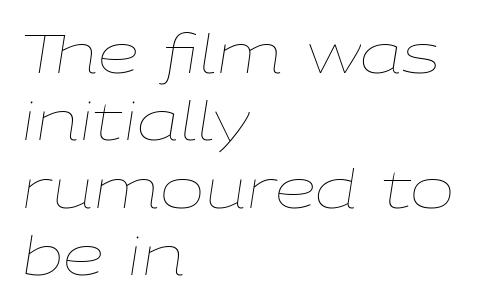
The image shows 53 px thin, wide type, italic (leaning right); set left-aligned, normal line spacing (1.27x), normal letter spacing, not underlined; low stroke contrast and a medium x-height.
